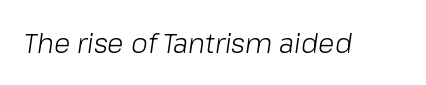
The image shows 27 px text type, italic (leaning right); set normal letter spacing, not underlined.
